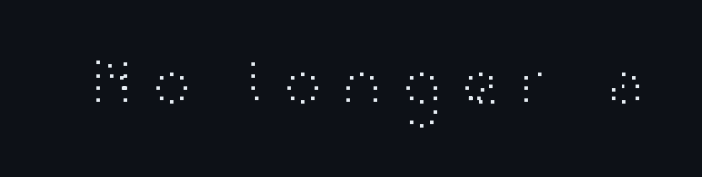
The face looks like a standard text weight, possibly lighter. A typesetter would call this proportional, since set widths differ per character. The face used here is a sans, in the tradition of grotesques and geometrics. You can tell it's not italic because the verticals are truly vertical.
